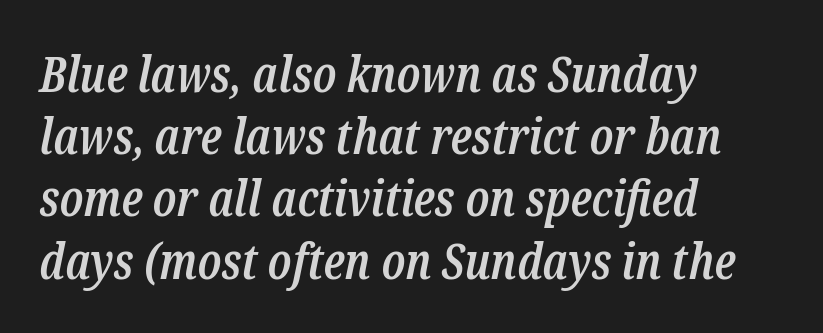
Tracking here is standard; glyphs follow each other at the usual distance. Summary of vertical rhythm: regular, with standard interline spacing. A typesetter would mark this as italic. Here the designer chose a conventional face with non-uniform glyph widths.
